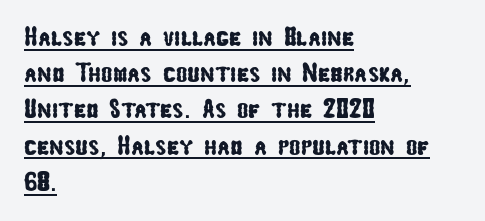
Q: Is the text underlined? A: Yes.
Q: How is the paragraph aligned? A: Left-aligned.
Q: Is the spacing between letters normal or unusually wide? A: Normal.
Q: Is the spacing between lines tight, normal or loose? A: Normal.
